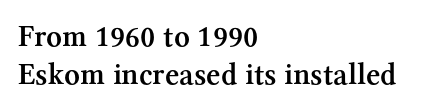
{"serif": "yes", "italic": "no", "bold": "semi", "weight": "semibold", "width": "normal", "stroke_contrast": "medium", "x_height": "medium", "monospaced": "no", "underline": "no", "align": "left", "line_spacing_ratio": 1.21, "letter_spacing": "normal", "letter_spacing_em": 0.0, "glyph_px": 31}
